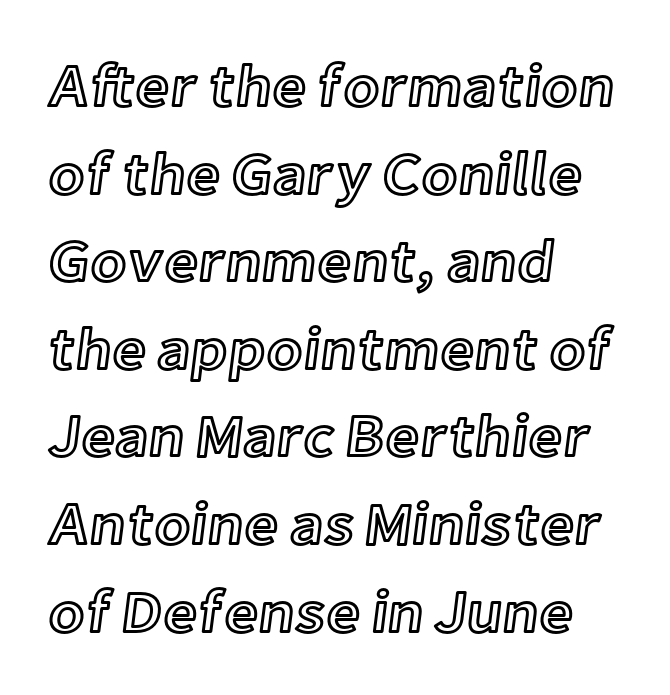
Q: Is the text italic (slanted)? A: Yes.
Q: Is the text underlined? A: No.
Q: How is the paragraph aligned? A: Left-aligned.
Q: Is the spacing between letters normal or unusually wide? A: Normal.
Q: Is the spacing between lines tight, normal or loose? A: Normal.
Q: Width (condensed, normal, or wide)? A: Normal.
Q: x-height? A: Medium.
Q: Monospaced? A: No.
